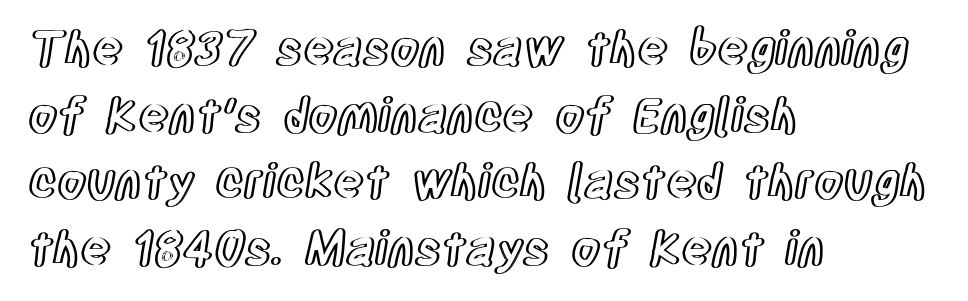
Q: Is the text italic (slanted)? A: Yes.
Q: Is the text underlined? A: No.
Q: How is the paragraph aligned? A: Left-aligned.
Q: Is the spacing between letters normal or unusually wide? A: Normal.
Q: Is the spacing between lines tight, normal or loose? A: Normal.
Q: Width (condensed, normal, or wide)? A: Condensed.
Q: x-height? A: Large.
Q: Monospaced? A: No.
